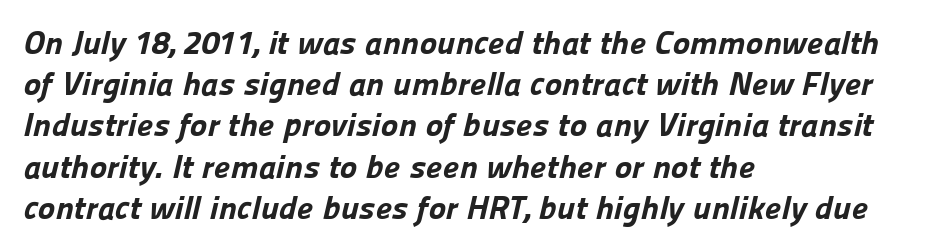
The passage shown is not underscored anywhere. Typeset ragged right — the left edge is the straight one. The face used here has the dense, thick strokes of a bold. The passage shown stacks its lines at a standard gap. Serif or sans? Sans — the stroke terminals are bare. Caption: standard tracking, unaltered.
